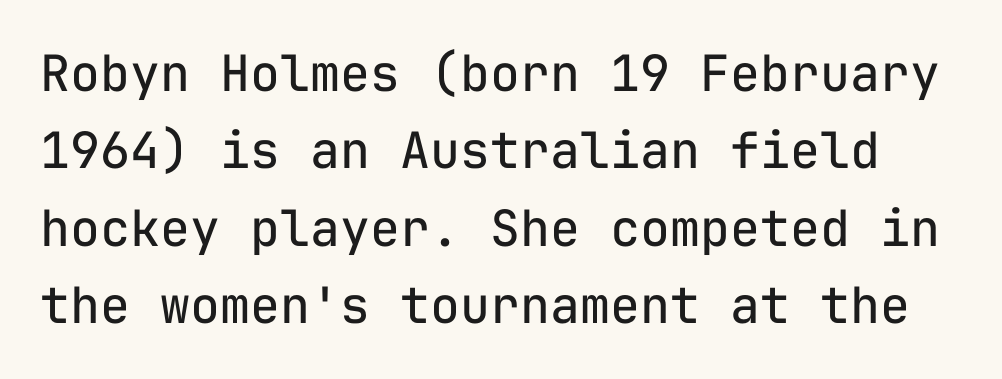
{"serif": "no", "italic": "no", "bold": "no", "weight": "regular", "width": "normal", "stroke_contrast": "low", "x_height": "medium", "monospaced": "yes", "underline": "no", "line_spacing": "normal", "line_spacing_ratio": 1.55, "letter_spacing": "normal", "letter_spacing_em": 0.0, "glyph_px": 50}
